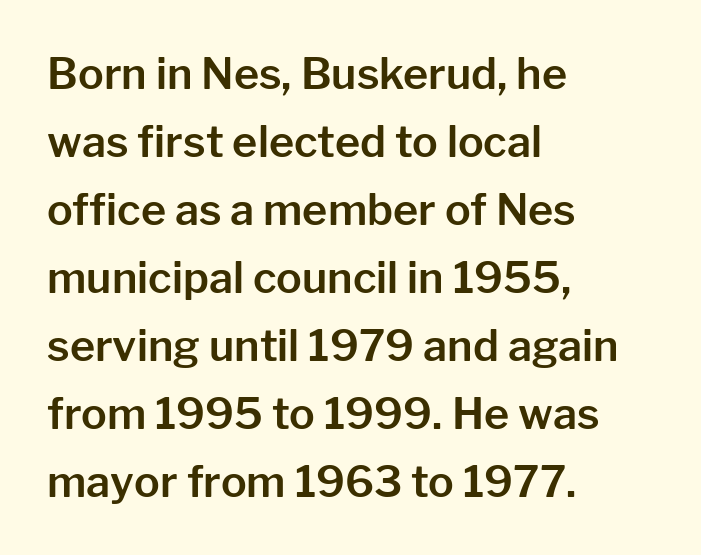
{"serif": "no", "italic": "no", "width": "normal", "stroke_contrast": "low", "x_height": "medium", "monospaced": "no", "underline": "no", "align": "left", "line_spacing": "normal", "line_spacing_ratio": 1.58, "letter_spacing": "normal", "letter_spacing_em": 0.0, "glyph_px": 43}
